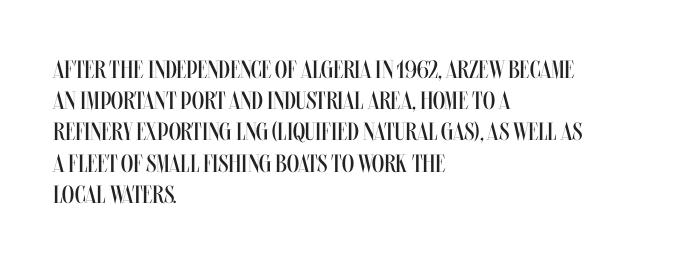
The image shows 25 px text type, upright; set left-aligned, normal line spacing (1.25x), normal letter spacing, not underlined.
